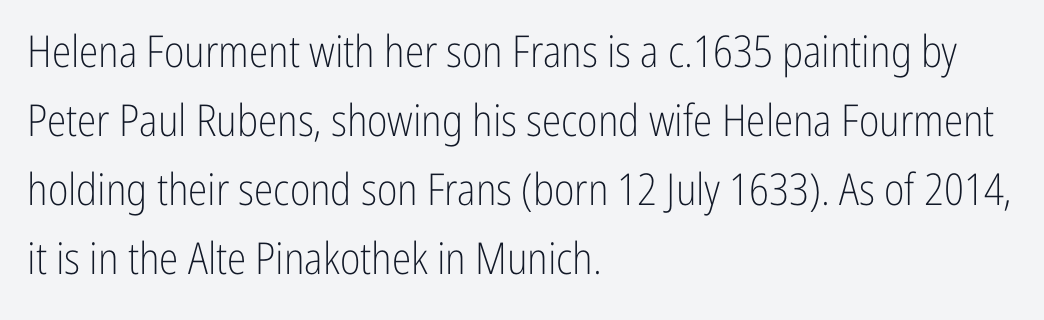
Q: Is the text bold? A: No.
Q: Is the text italic (slanted)? A: No, it is upright.
Q: Is the typeface a serif or a sans-serif typeface? A: Sans-serif.
Q: Is the text underlined? A: No.
Q: How is the paragraph aligned? A: Left-aligned.
Q: Is the spacing between letters normal or unusually wide? A: Normal.
Q: Is the spacing between lines tight, normal or loose? A: Normal.
Q: Width (condensed, normal, or wide)? A: Condensed.
Q: Stroke contrast? A: Low.
Q: x-height? A: Medium.
Q: Monospaced? A: No.
